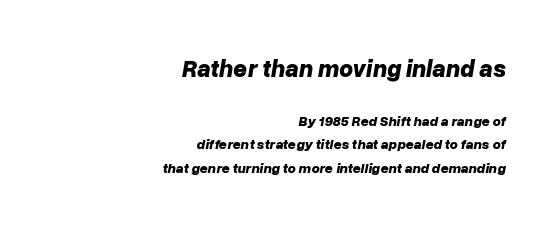
Q: Is the text bold? A: Yes.
Q: Is the text italic (slanted)? A: Yes, it leans right by about 10 degrees.
Q: Is the text underlined? A: No.
Q: How is the paragraph aligned? A: Right-aligned.
Q: Is the spacing between letters normal or unusually wide? A: Normal.
Q: Is the spacing between lines tight, normal or loose? A: Normal.
Q: Which block of text is set in a larger size, the first (top) or the second (bottom)? A: The first (top) one.
